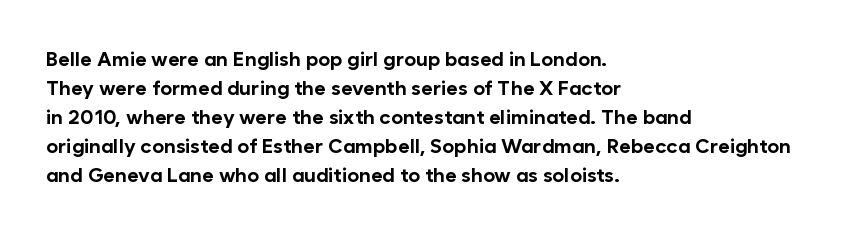
Q: Is the text bold? A: Yes.
Q: Is the text italic (slanted)? A: No, it is upright.
Q: Is the text underlined? A: No.
Q: How is the paragraph aligned? A: Left-aligned.
Q: Is the spacing between letters normal or unusually wide? A: Normal.
Q: Is the spacing between lines tight, normal or loose? A: Normal.
